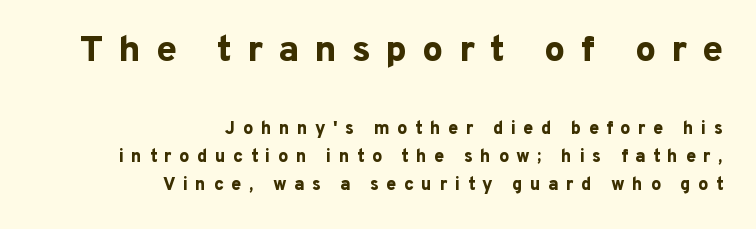
The image shows 37 px bold sans-serif type, upright; set right-aligned, normal line spacing (1.56x), unusually wide letter spacing (+0.41 em), not underlined; the first (top) block is 2.06x larger; low stroke contrast and a medium x-height.
